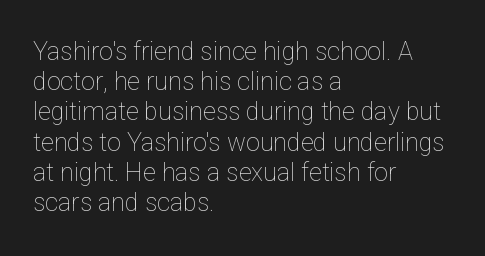
Q: Is the text bold? A: No.
Q: Is the text italic (slanted)? A: No, it is upright.
Q: Is the text underlined? A: No.
Q: How is the paragraph aligned? A: Left-aligned.
Q: Is the spacing between letters normal or unusually wide? A: Normal.
